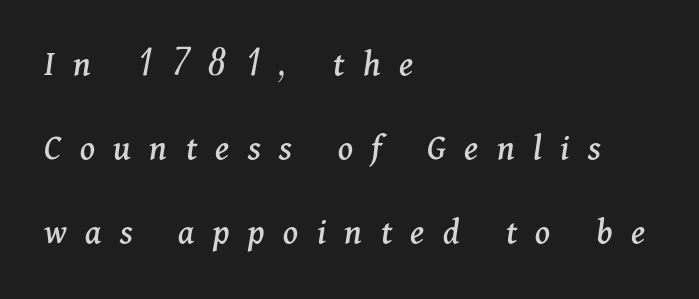
{"serif": "yes", "italic": "yes", "lean": "right", "slant_degrees": 11, "width": "normal", "stroke_contrast": "medium", "x_height": "medium", "monospaced": "no", "underline": "no", "align": "left", "line_spacing": "loose", "line_spacing_ratio": 2.27, "letter_spacing": "wide", "letter_spacing_em": 0.5, "glyph_px": 37}
